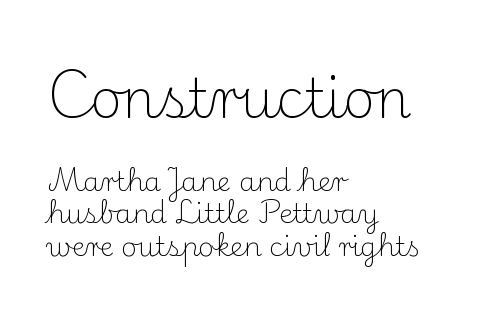
Of the two passages, the one on top uses the larger point size. Honestly, the letter spacing is just normal — you wouldn't notice it. Counters stay open thanks to moderate or lighter strokes. The axis of the letterforms is exactly vertical.
